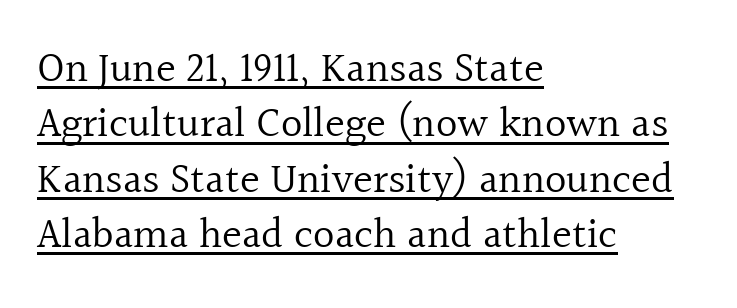
The image shows 42 px regular-weight serif type, upright; set left-aligned, normal line spacing (1.32x), normal letter spacing, underlined; a medium x-height.
